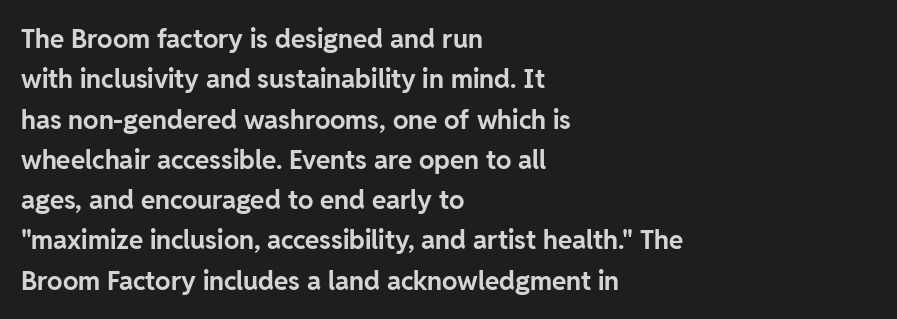
{"italic": "no", "bold": "yes", "underline": "no", "align": "left", "line_spacing": "normal", "line_spacing_ratio": 1.55, "letter_spacing": "normal", "letter_spacing_em": 0.0, "glyph_px": 26}
